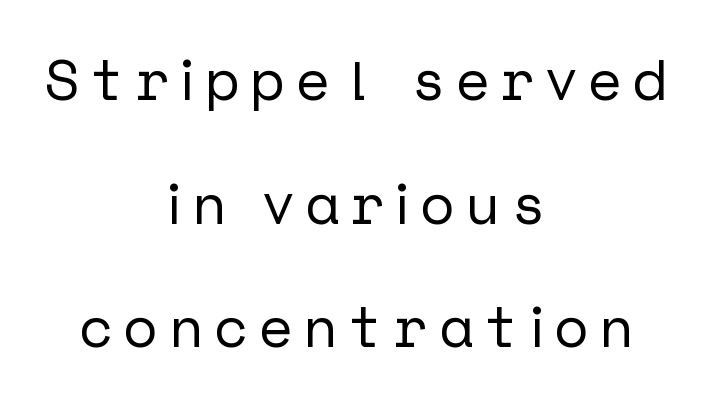
The image shows 57 px sans-serif type, upright; set centered, loose line spacing (2.17x), unusually wide letter spacing (+0.2 em), not underlined; low stroke contrast and a medium x-height.
